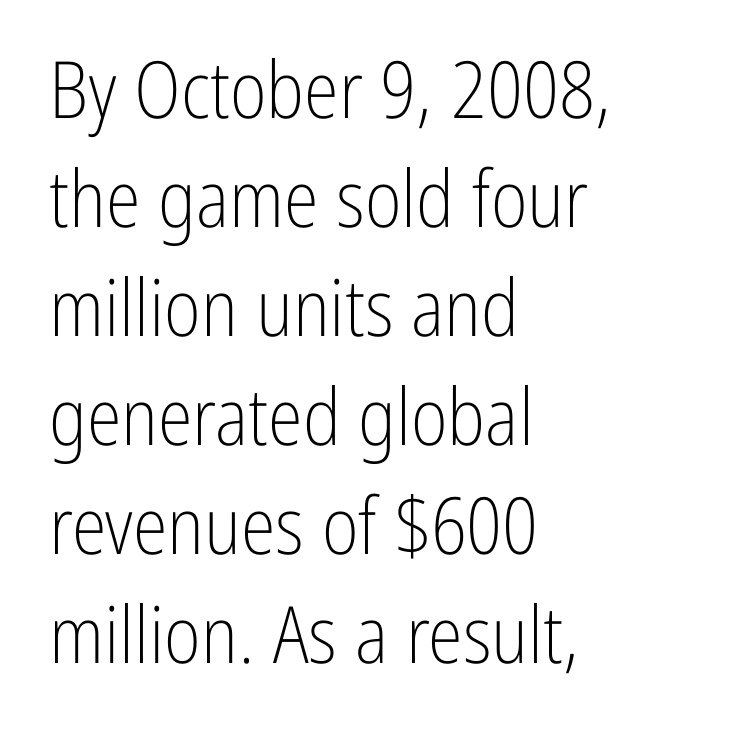
{"serif": "no", "italic": "no", "bold": "no", "weight": "light", "width": "condensed", "stroke_contrast": "low", "x_height": "medium", "monospaced": "no", "underline": "no", "align": "left", "line_spacing": "normal", "line_spacing_ratio": 1.38, "letter_spacing": "normal", "letter_spacing_em": 0.0, "glyph_px": 79}
